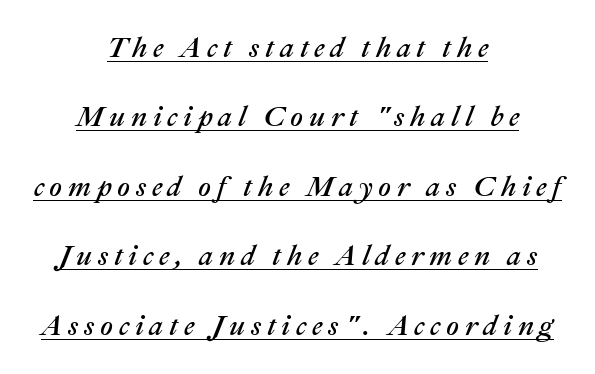
Q: Is the text italic (slanted)? A: Yes, it leans right by about 22 degrees.
Q: Is the text underlined? A: Yes.
Q: How is the paragraph aligned? A: Centered.
Q: Is the spacing between letters normal or unusually wide? A: Unusually wide.
Q: Is the spacing between lines tight, normal or loose? A: Loose.
Q: Width (condensed, normal, or wide)? A: Normal.
Q: Stroke contrast? A: Medium.
Q: x-height? A: Medium.
Q: Monospaced? A: No.
